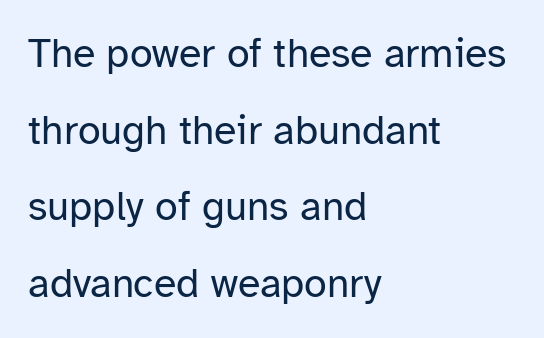
Q: Is the text bold? A: No.
Q: Is the text italic (slanted)? A: No, it is upright.
Q: Is the typeface a serif or a sans-serif typeface? A: Sans-serif.
Q: Is the text underlined? A: No.
Q: How is the paragraph aligned? A: Left-aligned.
Q: Is the spacing between letters normal or unusually wide? A: Normal.
Q: Width (condensed, normal, or wide)? A: Normal.
Q: Stroke contrast? A: Low.
Q: x-height? A: Medium.
Q: Monospaced? A: No.
